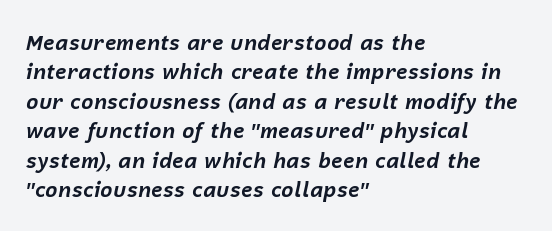
Which margin do the lines hug? The left one — the right edge is uneven. Compared with an ordinary text face, these strokes are far heavier — a full bold. Compared with typical paragraphs, the rows here are spaced about the same. The letters sit at their default tracking, neither squeezed nor spread.
